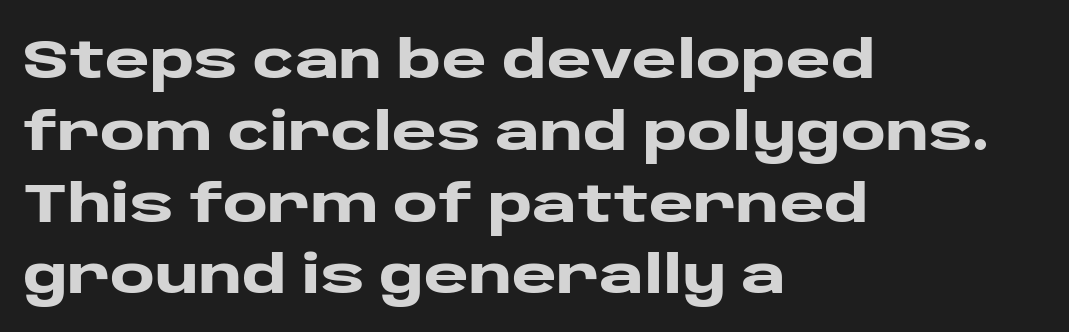
{"serif": "no", "italic": "no", "bold": "yes", "weight": "heavy", "width": "wide", "stroke_contrast": "low", "x_height": "large", "monospaced": "no", "underline": "no", "align": "left", "line_spacing": "normal", "line_spacing_ratio": 1.33, "letter_spacing": "normal", "letter_spacing_em": 0.0, "glyph_px": 54}
